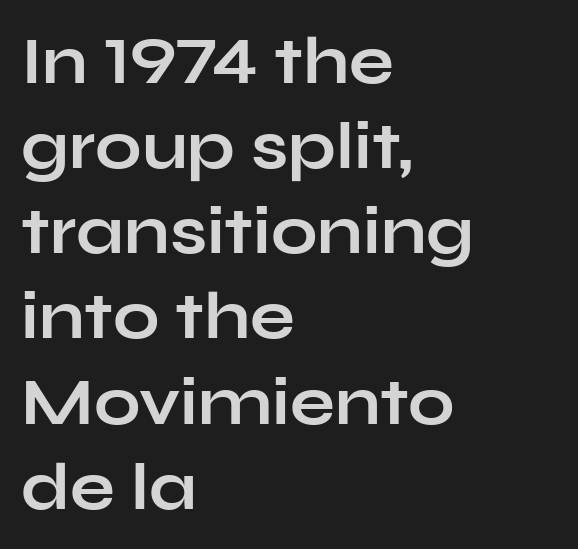
The image shows 66 px bold, wide sans-serif type, upright; set left-aligned, normal line spacing (1.29x), normal letter spacing, not underlined; low stroke contrast and a medium x-height.
